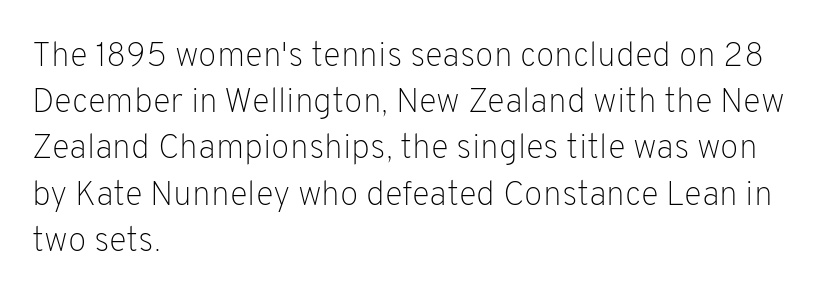
The image shows 34 px light sans-serif type, upright; set left-aligned, normal line spacing (1.36x), normal letter spacing, not underlined; low stroke contrast and a medium x-height.
